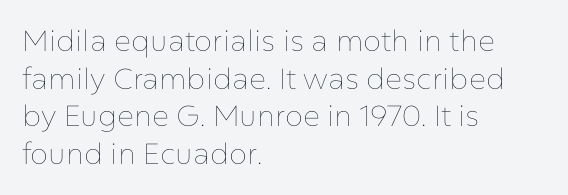
The image shows 29 px thin type, upright; set left-aligned, normal line spacing (1.3x), normal letter spacing, not underlined; low stroke contrast and a medium x-height.
